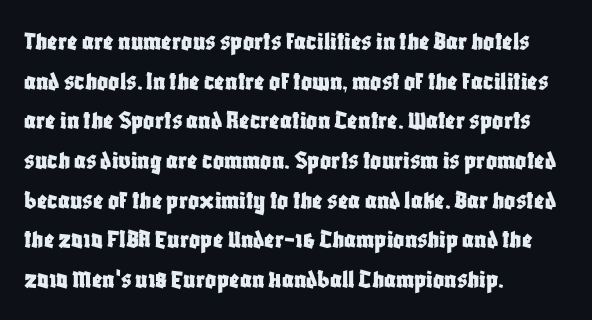
Q: Is the text italic (slanted)? A: No, it is upright.
Q: Is the text underlined? A: No.
Q: How is the paragraph aligned? A: Left-aligned.
Q: Is the spacing between letters normal or unusually wide? A: Normal.
Q: Is the spacing between lines tight, normal or loose? A: Normal.
